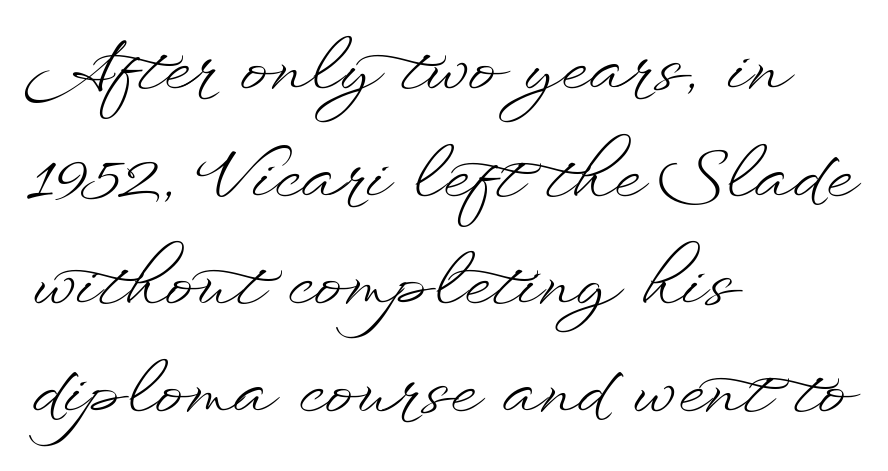
Spacing verdict: proportional, widths tailored to each character. Leftover space on each line is placed entirely after the last word. Counters stay open thanks to moderate or lighter strokes. Anything drawn beneath the words? Only blank space. You could call the tracking neutral — neither tight nor loose.
